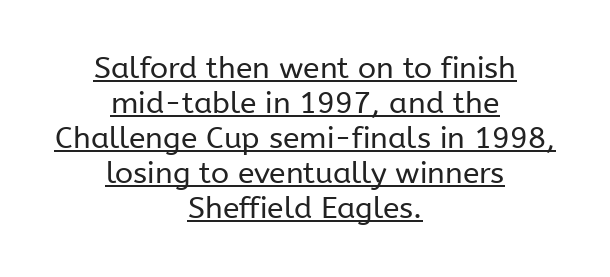
Q: Is the text bold? A: No.
Q: Is the text italic (slanted)? A: No, it is upright.
Q: Is the typeface a serif or a sans-serif typeface? A: Sans-serif.
Q: Is the text underlined? A: Yes.
Q: How is the paragraph aligned? A: Centered.
Q: Is the spacing between letters normal or unusually wide? A: Normal.
Q: Width (condensed, normal, or wide)? A: Normal.
Q: Stroke contrast? A: Low.
Q: x-height? A: Medium.
Q: Monospaced? A: No.
